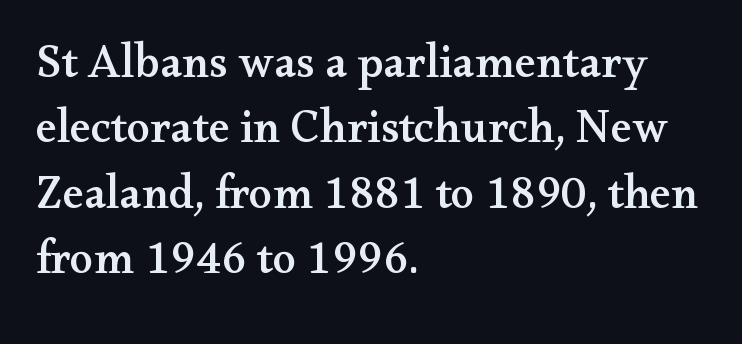
Q: Is the text italic (slanted)? A: No, it is upright.
Q: Is the typeface a serif or a sans-serif typeface? A: Serif.
Q: Is the text underlined? A: No.
Q: How is the paragraph aligned? A: Left-aligned.
Q: Is the spacing between letters normal or unusually wide? A: Normal.
Q: Is the spacing between lines tight, normal or loose? A: Normal.
Q: Width (condensed, normal, or wide)? A: Wide.
Q: Stroke contrast? A: Medium.
Q: x-height? A: Small.
Q: Monospaced? A: No.
